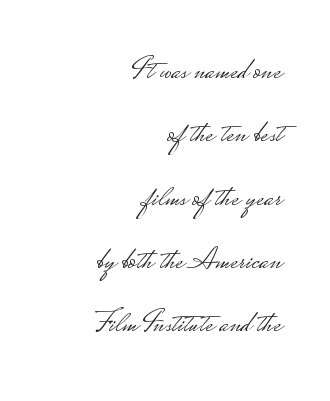
{"serif": "no", "bold": "no", "weight": "light", "width": "wide", "stroke_contrast": "low", "monospaced": "no", "underline": "no", "align": "right", "line_spacing": "loose", "line_spacing_ratio": 1.98, "letter_spacing": "normal", "letter_spacing_em": 0.0, "glyph_px": 32}
